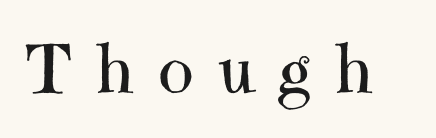
{"serif": "yes", "italic": "no", "bold": "no", "weight": "regular", "width": "normal", "stroke_contrast": "high", "x_height": "medium", "monospaced": "no", "underline": "no", "letter_spacing": "wide", "letter_spacing_em": 0.4, "glyph_px": 66}
